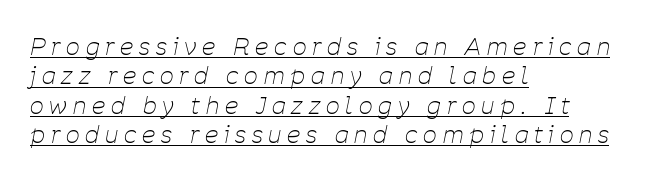
{"italic": "yes", "lean": "right", "slant_degrees": 11, "bold": "no", "underline": "yes", "align": "left", "line_spacing_ratio": 1.22, "letter_spacing": "wide", "letter_spacing_em": 0.25, "glyph_px": 24}
